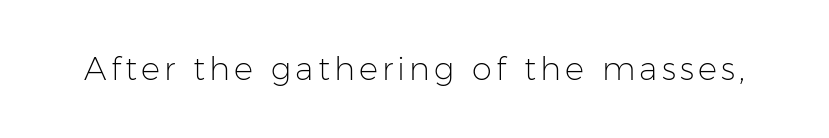
Are there feet on the stems? There aren't — it's a sans. Just letters on the line, the space beneath them empty. The lettering stays uniformly vertical, giving the passage a roman look. The weight tops out at a normal text grade. Character widths vary here, with narrow letters taking less room than wide ones.
